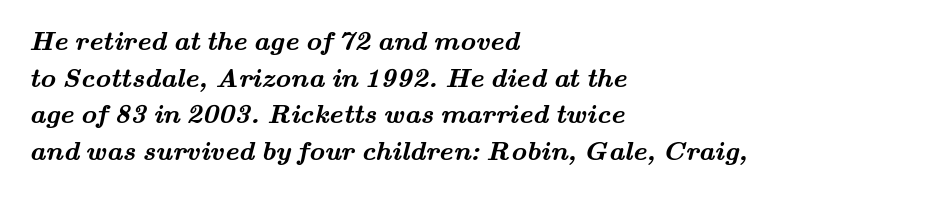
{"bold": "yes", "underline": "no", "align": "left", "line_spacing": "normal", "line_spacing_ratio": 1.36, "letter_spacing": "normal", "letter_spacing_em": 0.0, "glyph_px": 27}
